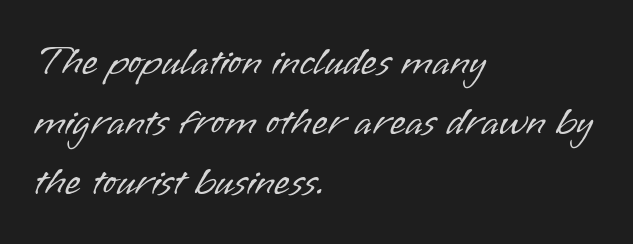
Q: Is the text bold? A: No.
Q: Is the text italic (slanted)? A: Yes.
Q: Is the typeface a serif or a sans-serif typeface? A: Sans-serif.
Q: Is the text underlined? A: No.
Q: How is the paragraph aligned? A: Left-aligned.
Q: Is the spacing between letters normal or unusually wide? A: Normal.
Q: Is the spacing between lines tight, normal or loose? A: Normal.
Q: Width (condensed, normal, or wide)? A: Normal.
Q: Stroke contrast? A: Low.
Q: x-height? A: Small.
Q: Monospaced? A: No.
